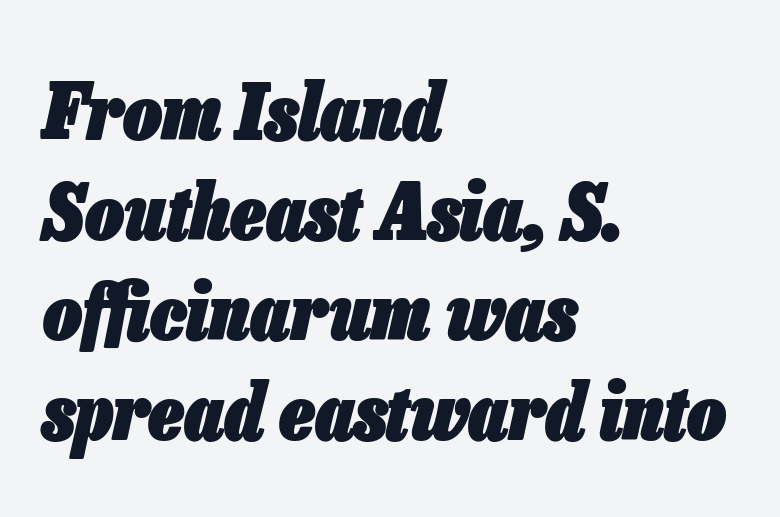
The image shows 77 px heavy, condensed type, italic (leaning right); set left-aligned, normal line spacing (1.3x), normal letter spacing, not underlined; low stroke contrast and a medium x-height.
